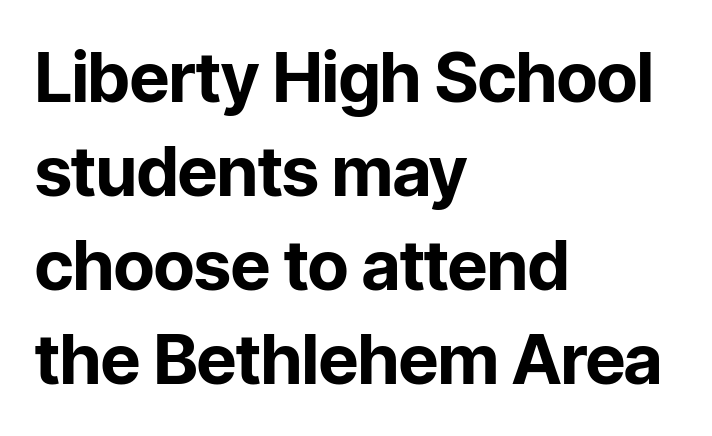
The image shows 69 px bold sans-serif type, upright; set left-aligned, normal line spacing (1.36x), normal letter spacing, not underlined; low stroke contrast and a medium x-height.
